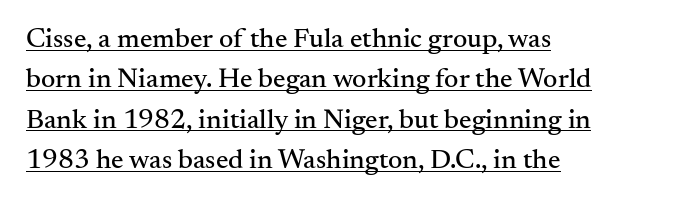
Q: Is the text italic (slanted)? A: No, it is upright.
Q: Is the typeface a serif or a sans-serif typeface? A: Serif.
Q: Is the text underlined? A: Yes.
Q: How is the paragraph aligned? A: Left-aligned.
Q: Is the spacing between letters normal or unusually wide? A: Normal.
Q: Is the spacing between lines tight, normal or loose? A: Normal.
Q: Width (condensed, normal, or wide)? A: Normal.
Q: Stroke contrast? A: Medium.
Q: x-height? A: Small.
Q: Monospaced? A: No.
